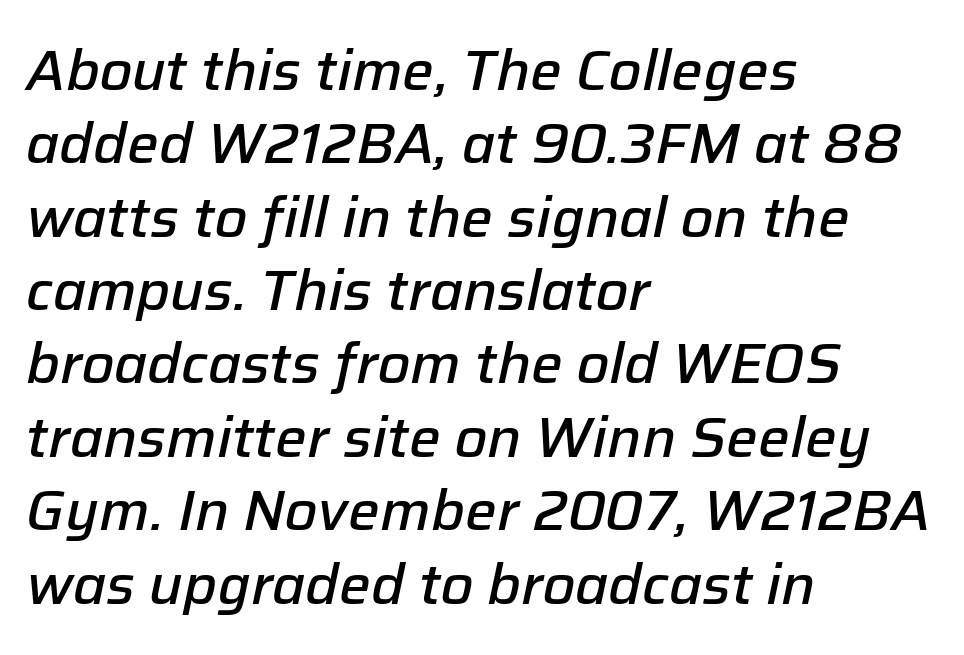
{"italic": "yes", "lean": "right", "slant_degrees": 12, "bold": "semi", "weight": "semibold", "width": "normal", "stroke_contrast": "low", "x_height": "medium", "monospaced": "no", "underline": "no", "align": "left", "line_spacing": "normal", "line_spacing_ratio": 1.31, "letter_spacing": "normal", "letter_spacing_em": 0.0, "glyph_px": 56}
